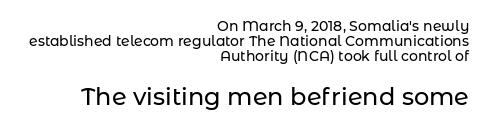
The image shows 24 px text type, upright; set right-aligned, tight line spacing (1.06x), normal letter spacing, not underlined; the second (bottom) block is 1.71x larger.
